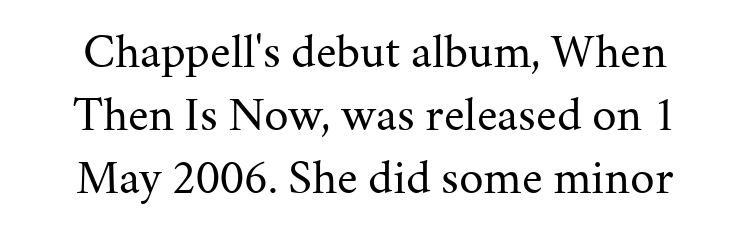
A serif font was chosen for this passage. Words appear dense and cohesive because spacing is normal. A clean baseline with only descenders dipping below it. These lines sit exactly where default settings would place them.
